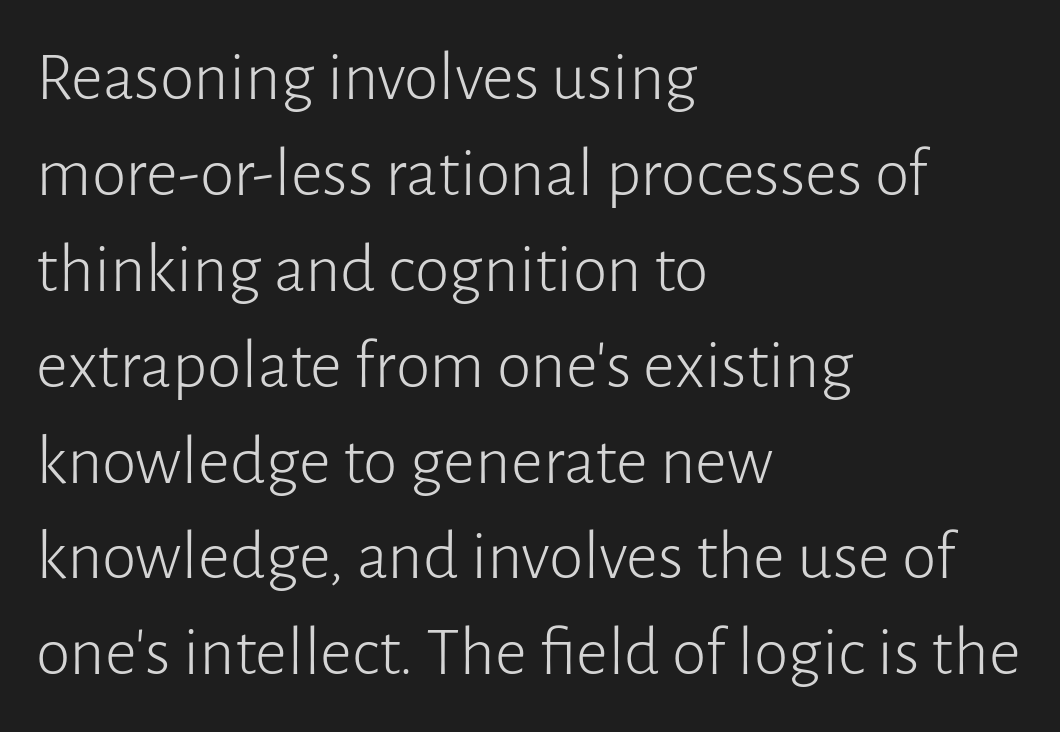
{"serif": "no", "italic": "no", "bold": "no", "weight": "light", "width": "normal", "stroke_contrast": "low", "x_height": "medium", "monospaced": "no", "underline": "no", "align": "left", "line_spacing": "normal", "line_spacing_ratio": 1.37, "letter_spacing": "normal", "letter_spacing_em": 0.0, "glyph_px": 70}
